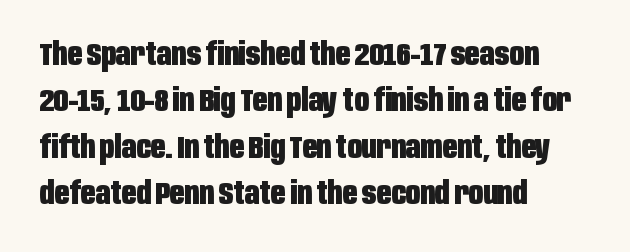
The image shows 32 px heavy, condensed sans-serif type, upright; set left-aligned, normal line spacing (1.45x), normal letter spacing, not underlined; low stroke contrast and a large x-height.
